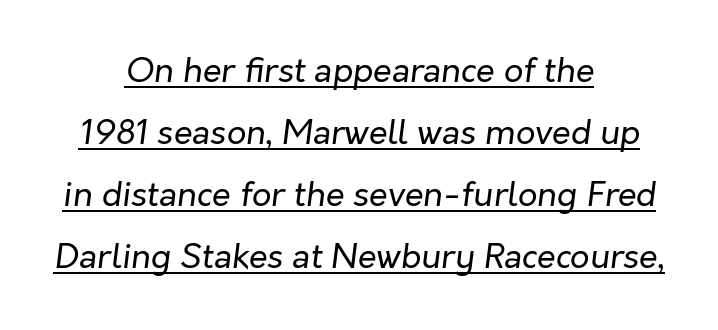
Q: Is the text bold? A: No.
Q: Is the text italic (slanted)? A: Yes, it leans right by about 7 degrees.
Q: Is the text underlined? A: Yes.
Q: How is the paragraph aligned? A: Centered.
Q: Is the spacing between letters normal or unusually wide? A: Normal.
Q: Width (condensed, normal, or wide)? A: Normal.
Q: Stroke contrast? A: Low.
Q: x-height? A: Medium.
Q: Monospaced? A: No.
